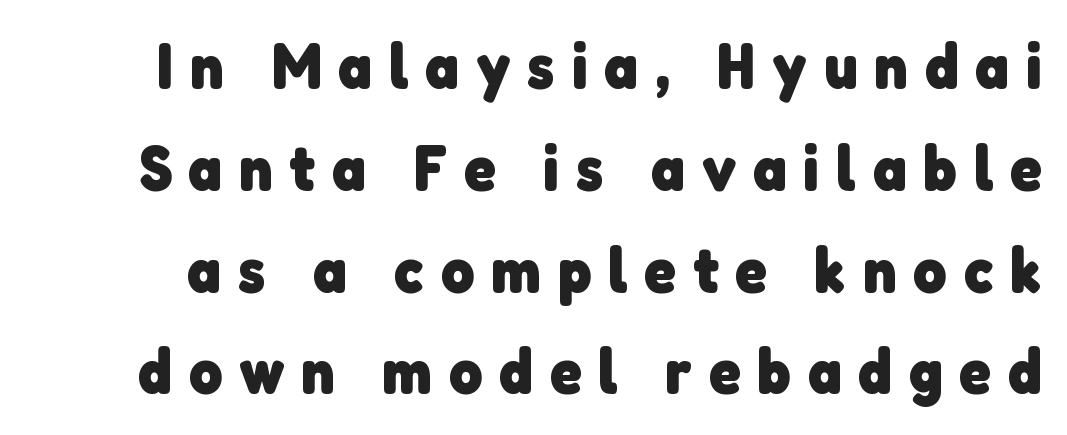
{"serif": "no", "bold": "yes", "weight": "heavy", "width": "normal", "stroke_contrast": "low", "x_height": "medium", "monospaced": "no", "underline": "no", "line_spacing": "normal", "line_spacing_ratio": 1.59, "letter_spacing": "wide", "letter_spacing_em": 0.26, "glyph_px": 64}
